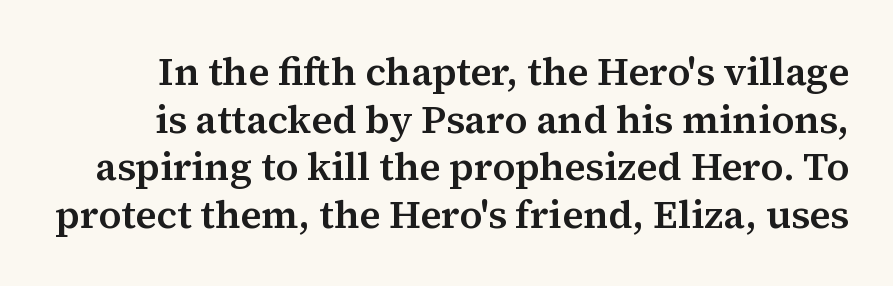
Q: Is the text italic (slanted)? A: No, it is upright.
Q: Is the typeface a serif or a sans-serif typeface? A: Serif.
Q: Is the text underlined? A: No.
Q: Is the spacing between letters normal or unusually wide? A: Normal.
Q: Width (condensed, normal, or wide)? A: Normal.
Q: Stroke contrast? A: Medium.
Q: x-height? A: Medium.
Q: Monospaced? A: No.
